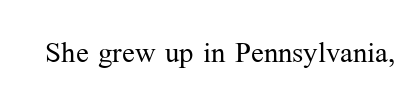
{"serif": "yes", "italic": "no", "bold": "no", "weight": "light", "width": "normal", "stroke_contrast": "medium", "x_height": "medium", "monospaced": "no", "underline": "no", "letter_spacing": "normal", "letter_spacing_em": 0.0, "glyph_px": 38}
